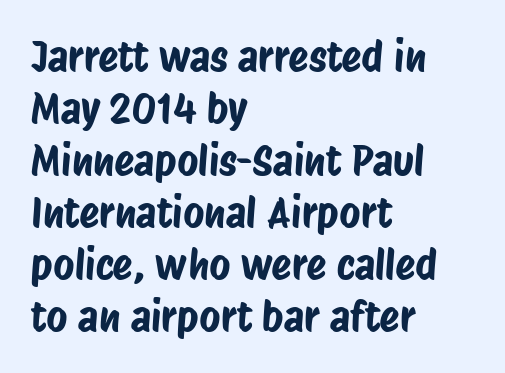
The image shows 41 px condensed sans-serif type; set left-aligned, normal line spacing (1.27x), normal letter spacing, not underlined; low stroke contrast and a large x-height.
